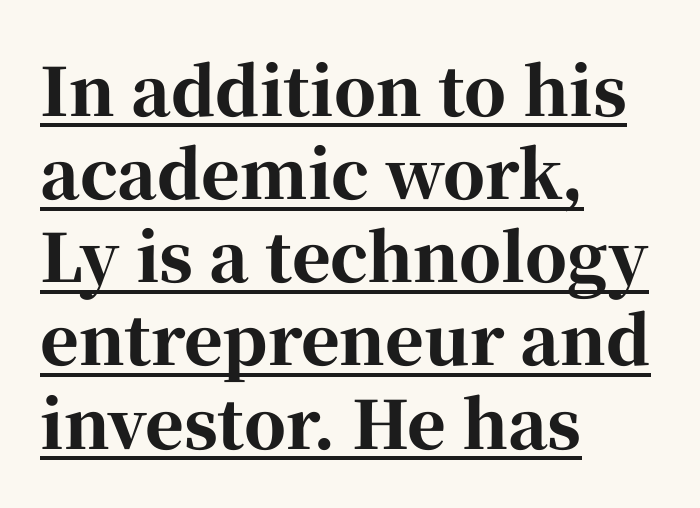
Q: Is the text bold? A: Yes.
Q: Is the text italic (slanted)? A: No, it is upright.
Q: Is the typeface a serif or a sans-serif typeface? A: Serif.
Q: Is the text underlined? A: Yes.
Q: How is the paragraph aligned? A: Left-aligned.
Q: Is the spacing between letters normal or unusually wide? A: Normal.
Q: Is the spacing between lines tight, normal or loose? A: Normal.
Q: Width (condensed, normal, or wide)? A: Normal.
Q: Stroke contrast? A: High.
Q: x-height? A: Medium.
Q: Monospaced? A: No.
